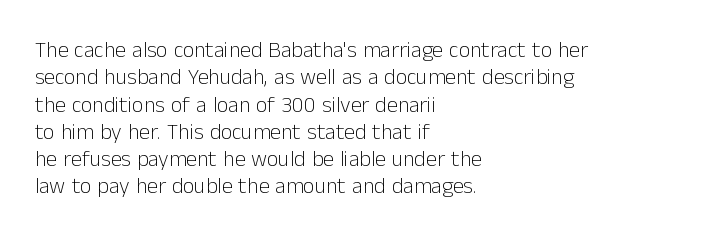
{"italic": "no", "bold": "no", "underline": "no", "align": "left", "line_spacing_ratio": 1.24, "letter_spacing": "normal", "letter_spacing_em": 0.0, "glyph_px": 22}
